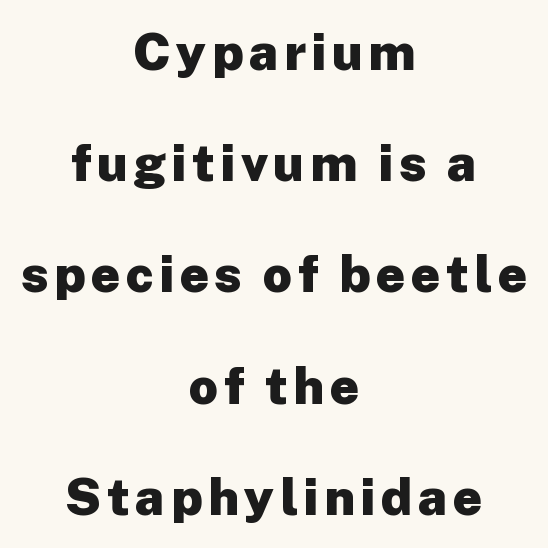
{"serif": "no", "italic": "no", "bold": "yes", "weight": "heavy", "width": "normal", "stroke_contrast": "low", "x_height": "medium", "monospaced": "no", "underline": "no", "align": "center", "line_spacing": "loose", "line_spacing_ratio": 2.18, "glyph_px": 51}
